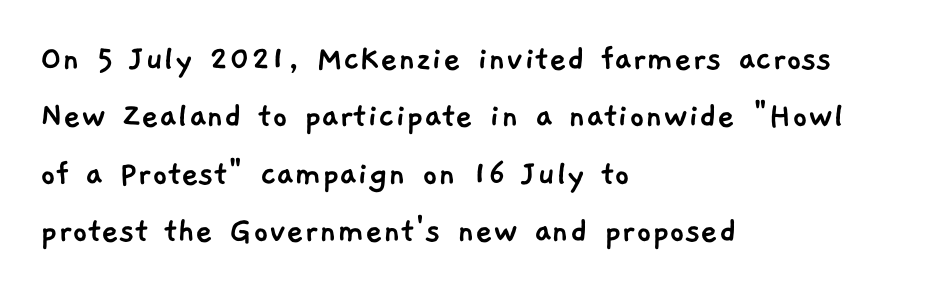
These lines keep a tight, regular rhythm from letter to letter. Font category for this specimen: sans-serif. The baseline area is clear. The rendering uses natural spacing where letterforms have individual widths. Whoever set this chose a conventional vertical rhythm.
